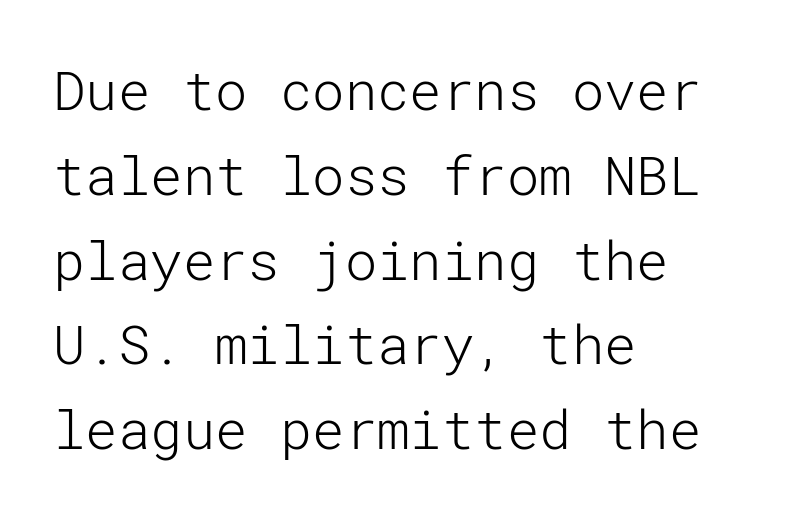
The image shows 54 px light sans-serif type, upright; set left-aligned, normal line spacing (1.57x), normal letter spacing, not underlined; low stroke contrast and a medium x-height.
